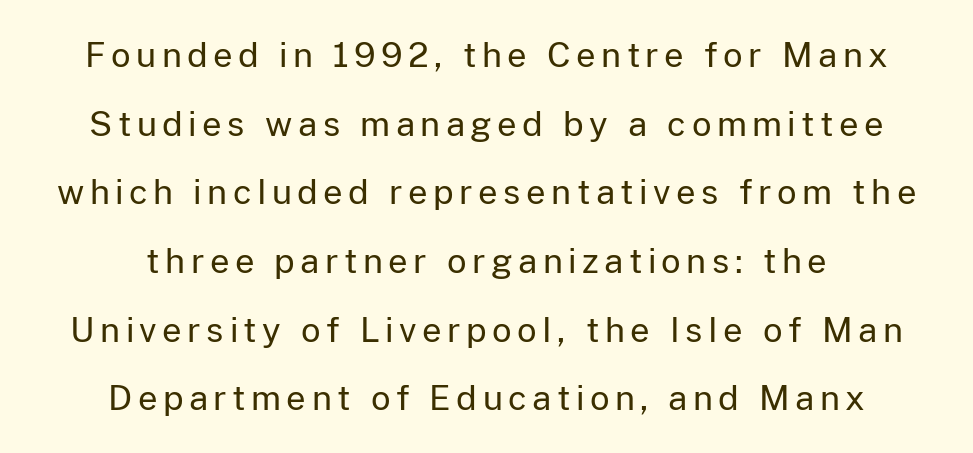
Q: Is the text bold? A: No.
Q: Is the text italic (slanted)? A: No, it is upright.
Q: Is the typeface a serif or a sans-serif typeface? A: Sans-serif.
Q: Is the text underlined? A: No.
Q: How is the paragraph aligned? A: Centered.
Q: Is the spacing between lines tight, normal or loose? A: Loose.
Q: Width (condensed, normal, or wide)? A: Normal.
Q: Stroke contrast? A: Low.
Q: x-height? A: Medium.
Q: Monospaced? A: No.
